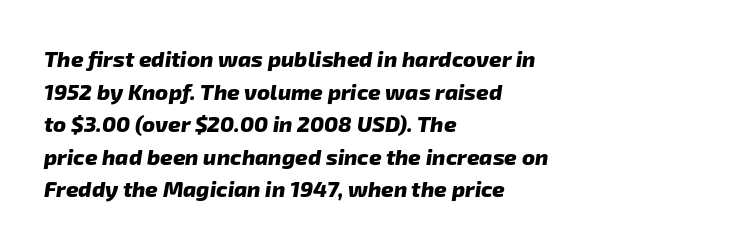
The passage is arranged the way most books set body copy — flush left. Decoration check: the copy has no underline. How would I describe the line gaps? Plain and ordinary. Nothing unusual about the tracking: characters are spaced as the font intends.
